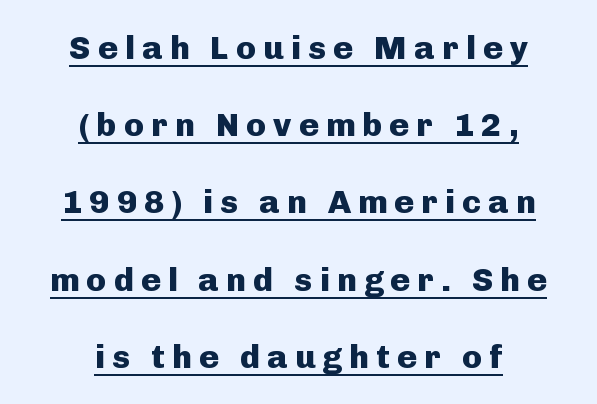
Q: Is the text bold? A: Yes.
Q: Is the text italic (slanted)? A: No, it is upright.
Q: Is the typeface a serif or a sans-serif typeface? A: Sans-serif.
Q: Is the text underlined? A: Yes.
Q: How is the paragraph aligned? A: Centered.
Q: Is the spacing between letters normal or unusually wide? A: Unusually wide.
Q: Is the spacing between lines tight, normal or loose? A: Loose.
Q: Width (condensed, normal, or wide)? A: Normal.
Q: Stroke contrast? A: Low.
Q: x-height? A: Medium.
Q: Monospaced? A: No.
